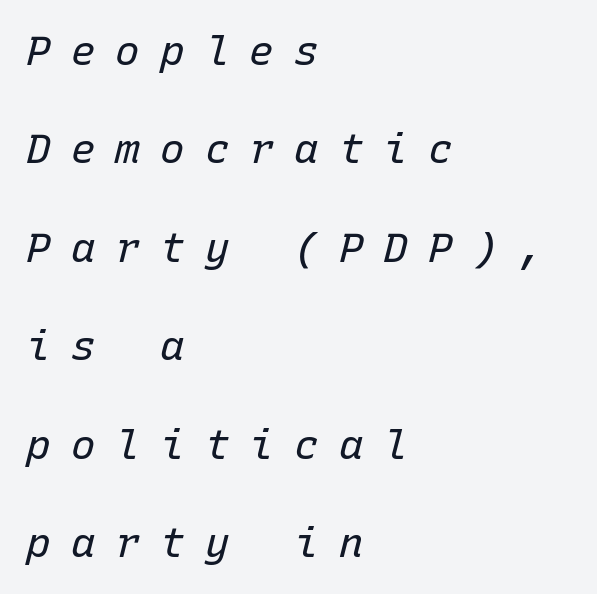
Q: Is the text bold? A: No.
Q: Is the text italic (slanted)? A: Yes, it leans right by about 15 degrees.
Q: Is the text underlined? A: No.
Q: How is the paragraph aligned? A: Left-aligned.
Q: Is the spacing between letters normal or unusually wide? A: Unusually wide.
Q: Is the spacing between lines tight, normal or loose? A: Loose.
Q: Width (condensed, normal, or wide)? A: Normal.
Q: Stroke contrast? A: Low.
Q: x-height? A: Medium.
Q: Monospaced? A: Yes.
